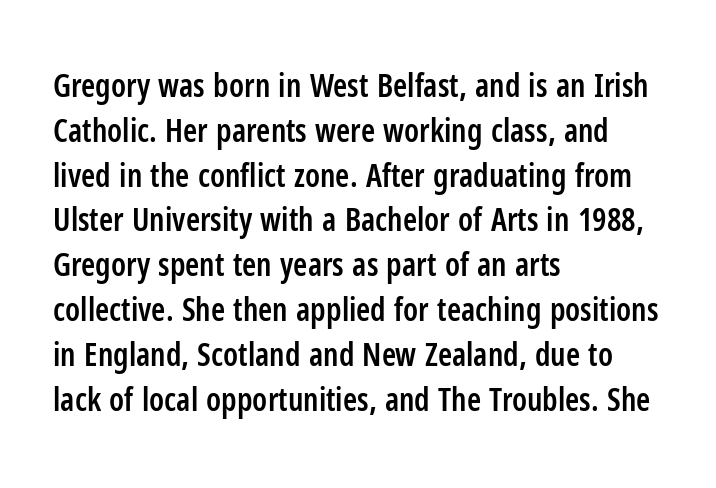
The image shows 32 px semibold, condensed sans-serif type, upright; set left-aligned, normal line spacing (1.4x), normal letter spacing, not underlined; low stroke contrast and a medium x-height.
